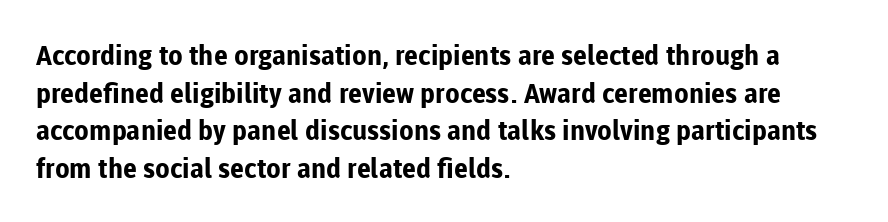
The image shows 27 px bold type, upright; set left-aligned, normal line spacing (1.39x), normal letter spacing, not underlined.
